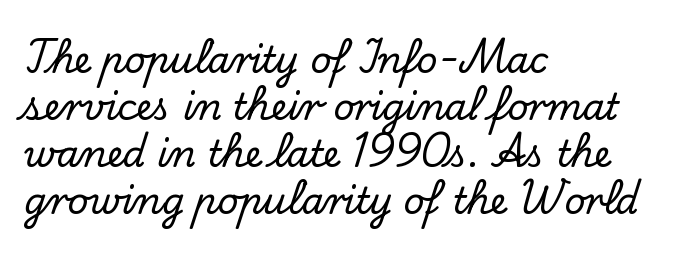
Is this a fixed-width face? No — the glyphs have proportional, varying widths. These lines keep a tight, regular rhythm from letter to letter. Font category for this specimen: serif. The rendering uses a moderate line-height, typical for paragraphs.
